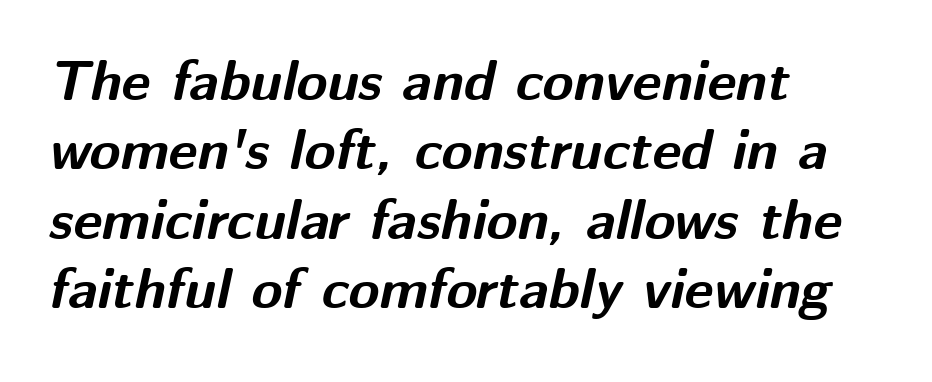
{"italic": "yes", "lean": "right", "slant_degrees": 12, "bold": "yes", "weight": "bold", "width": "normal", "stroke_contrast": "medium", "x_height": "medium", "monospaced": "no", "underline": "no", "align": "left", "line_spacing_ratio": 1.24, "letter_spacing": "normal", "letter_spacing_em": 0.0, "glyph_px": 56}
